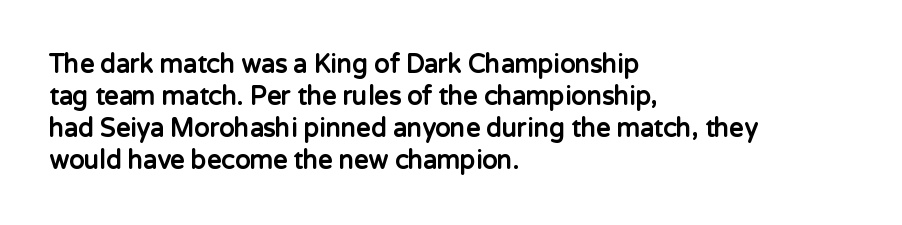
Q: Is the text bold? A: Yes.
Q: Is the text italic (slanted)? A: No, it is upright.
Q: Is the text underlined? A: No.
Q: How is the paragraph aligned? A: Left-aligned.
Q: Is the spacing between letters normal or unusually wide? A: Normal.
Q: Is the spacing between lines tight, normal or loose? A: Normal.
